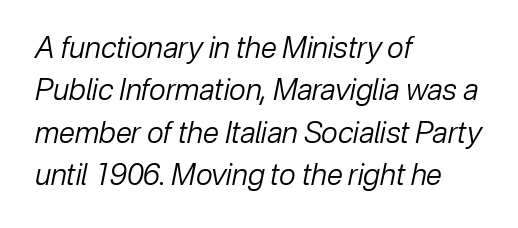
Q: Is the text bold? A: No.
Q: Is the text italic (slanted)? A: Yes, it leans right by about 12 degrees.
Q: Is the text underlined? A: No.
Q: How is the paragraph aligned? A: Left-aligned.
Q: Is the spacing between letters normal or unusually wide? A: Normal.
Q: Is the spacing between lines tight, normal or loose? A: Normal.
Q: Width (condensed, normal, or wide)? A: Normal.
Q: Stroke contrast? A: Low.
Q: x-height? A: Medium.
Q: Monospaced? A: No.
